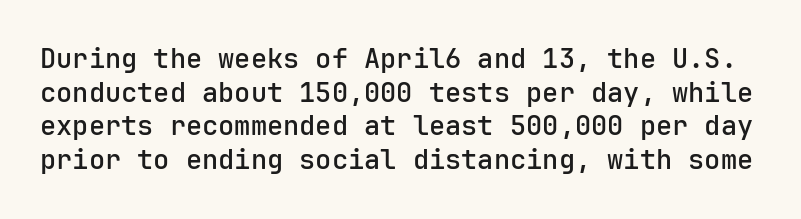
Ordinary non-slanted type is in use. Compared with typical paragraphs, the rows here are spaced about the same. These words are printed semibold, heavier than regular yet not bold. Quick note: underline off.
